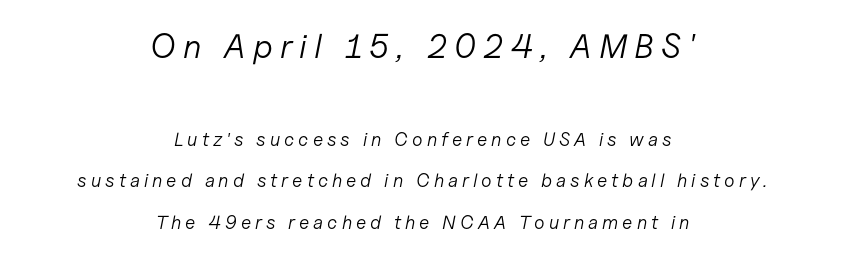
{"italic": "yes", "lean": "right", "slant_degrees": 11, "bold": "no", "weight": "light", "width": "normal", "stroke_contrast": "low", "x_height": "medium", "monospaced": "no", "underline": "no", "align": "center", "line_spacing": "loose", "line_spacing_ratio": 2.19, "letter_spacing": "wide", "letter_spacing_em": 0.21, "larger_block": "first", "size_ratio": 1.79, "glyph_px": 34}
